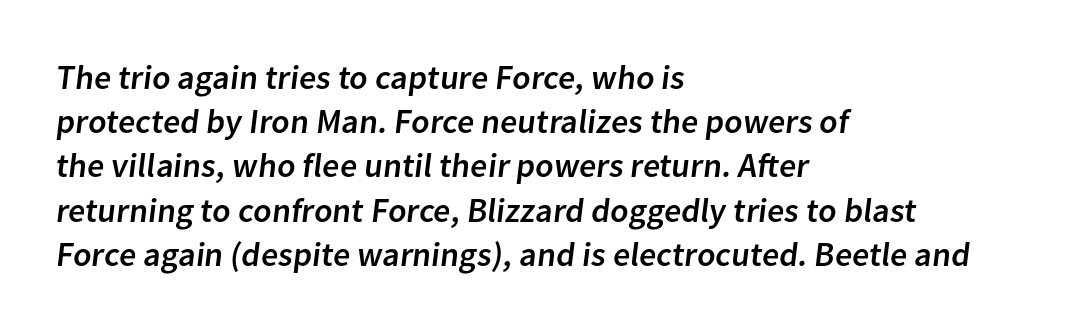
{"serif": "no", "width": "normal", "stroke_contrast": "low", "x_height": "medium", "monospaced": "no", "underline": "no", "align": "left", "line_spacing": "normal", "line_spacing_ratio": 1.3, "letter_spacing": "normal", "letter_spacing_em": 0.0, "glyph_px": 34}
